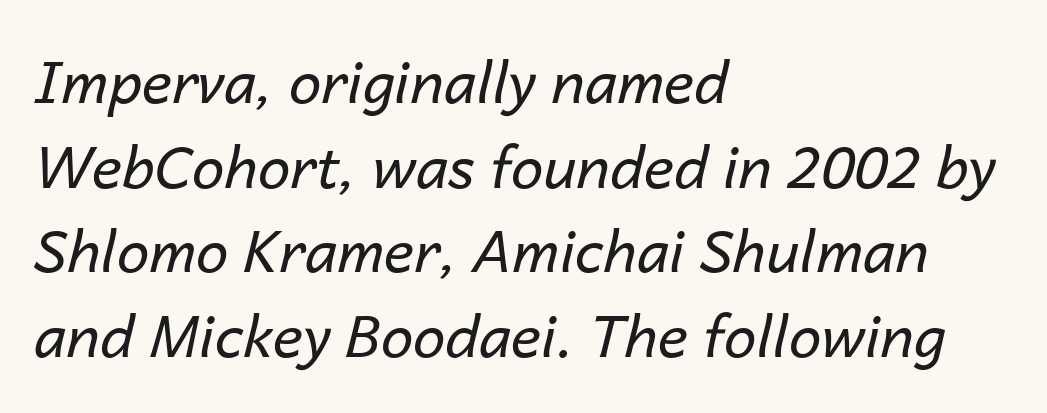
Has an underline been added? It has not. Is this a fixed-width face? No — the glyphs have proportional, varying widths. Observe the lean: these are italic letterforms. This block has exactly the height ordinary leading produces.
